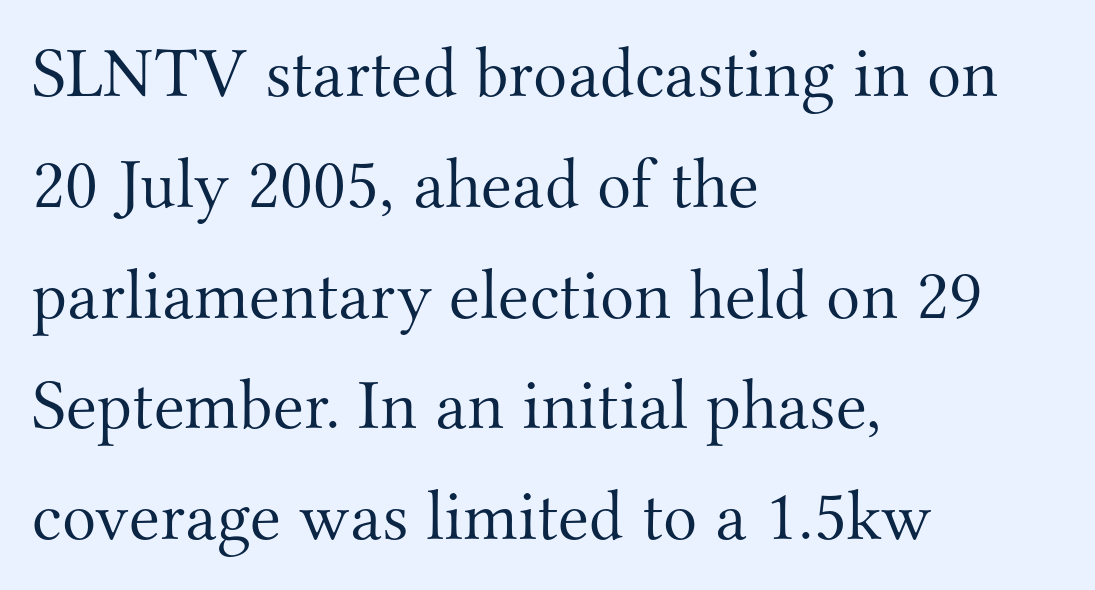
Do the characters align in a grid? No, the font is proportional. The letterforms sit at book weight or below. Quick note: underline off. The paragraph has a hard left edge and a soft right edge.
